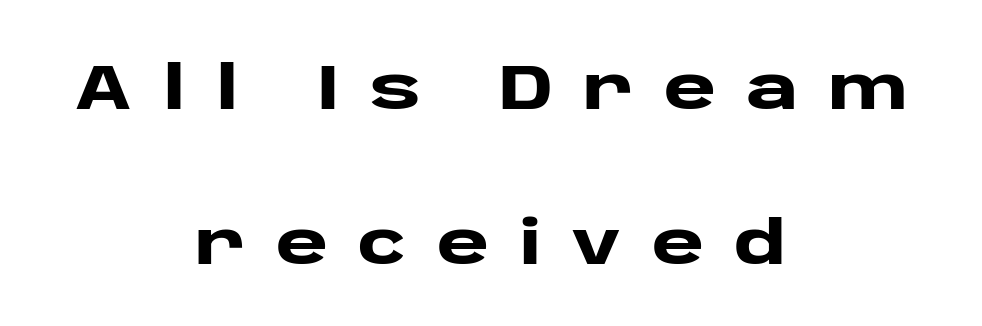
{"serif": "no", "italic": "no", "bold": "yes", "weight": "heavy", "width": "wide", "stroke_contrast": "low", "x_height": "large", "monospaced": "no", "underline": "no", "align": "center", "line_spacing": "loose", "line_spacing_ratio": 2.46, "letter_spacing": "wide", "letter_spacing_em": 0.48, "glyph_px": 63}
